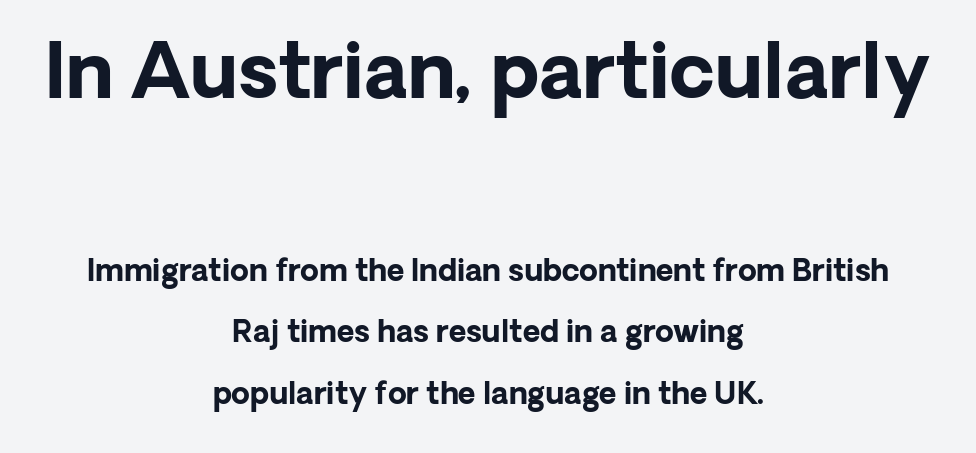
{"serif": "no", "italic": "no", "bold": "yes", "weight": "bold", "width": "normal", "stroke_contrast": "low", "x_height": "medium", "monospaced": "no", "underline": "no", "align": "center", "line_spacing": "loose", "line_spacing_ratio": 2.05, "letter_spacing": "normal", "letter_spacing_em": 0.0, "larger_block": "first", "size_ratio": 2.53, "glyph_px": 76}
